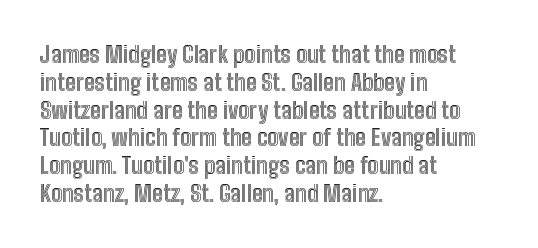
Here the glyphs are tracked normally, forming tight word shapes. The specimen omits any rule beneath the text block's lines. Vertical strokes here are truly vertical. The lines in this sample share a left origin and differ only in where they stop.
